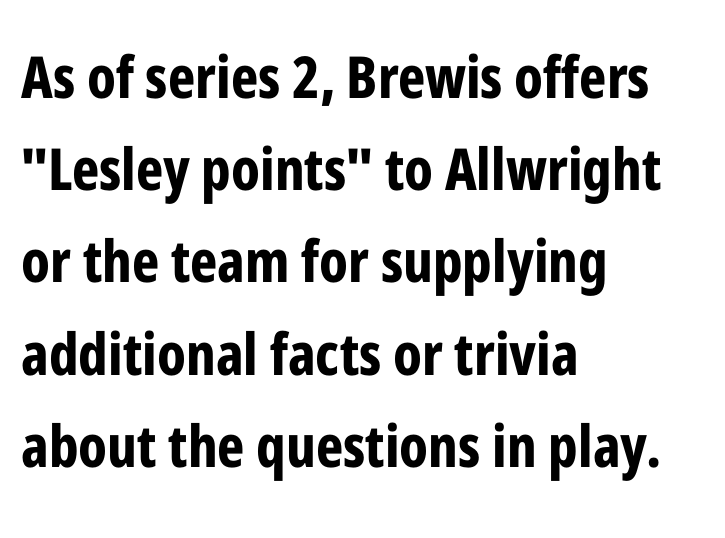
Words appear dense and cohesive because spacing is normal. The foot of each line stays bare and open. The lettering stays uniformly vertical, giving the passage a roman look. The designer left line spacing at the default. The lines are quadded left.
